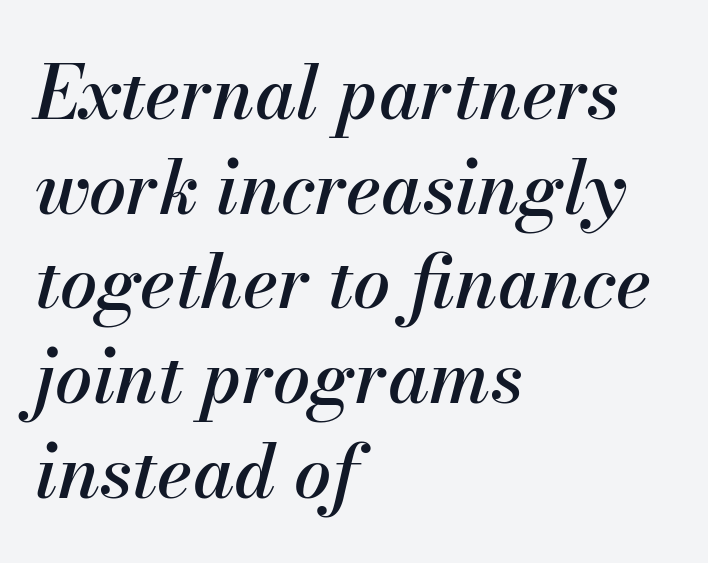
{"italic": "yes", "lean": "right", "slant_degrees": 13, "width": "normal", "stroke_contrast": "medium", "x_height": "small", "monospaced": "no", "underline": "no", "align": "left", "line_spacing": "normal", "line_spacing_ratio": 1.28, "letter_spacing": "normal", "letter_spacing_em": 0.0, "glyph_px": 74}
